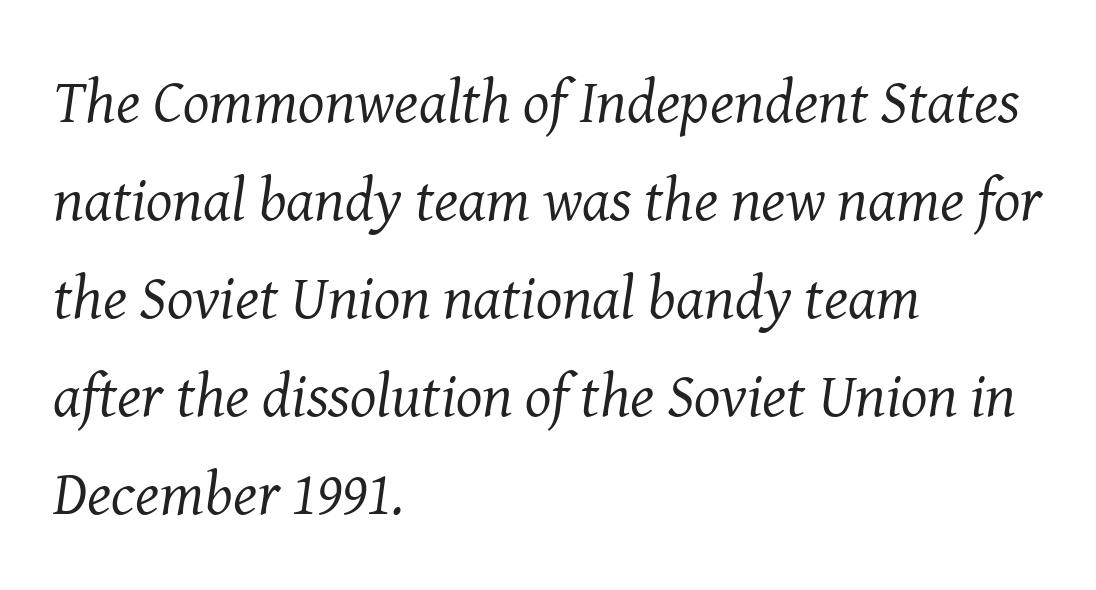
The image shows 62 px regular-weight serif type, italic (leaning right); set left-aligned, normal line spacing (1.58x), normal letter spacing, not underlined; medium stroke contrast and a medium x-height.
